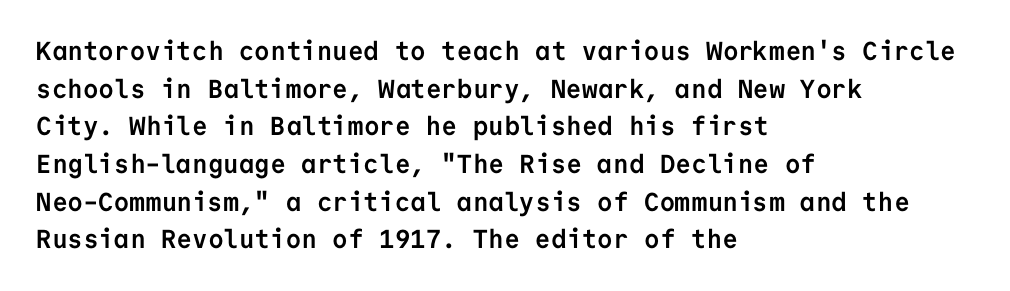
On the weight axis this lands at bold, roughly 700. Words float on clear page, feet unadorned. Interline gaps are of average width in this sample. The rendering keeps characters at their native spacing. In terms of posture, this sample is upright.
